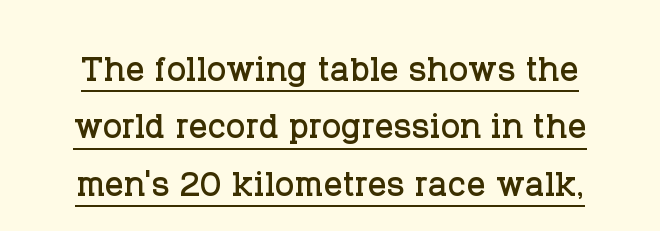
Q: Is the text italic (slanted)? A: No, it is upright.
Q: Is the typeface a serif or a sans-serif typeface? A: Serif.
Q: Is the text underlined? A: Yes.
Q: How is the paragraph aligned? A: Centered.
Q: Is the spacing between letters normal or unusually wide? A: Normal.
Q: Is the spacing between lines tight, normal or loose? A: Normal.
Q: Width (condensed, normal, or wide)? A: Normal.
Q: Stroke contrast? A: Low.
Q: x-height? A: Large.
Q: Monospaced? A: No.
